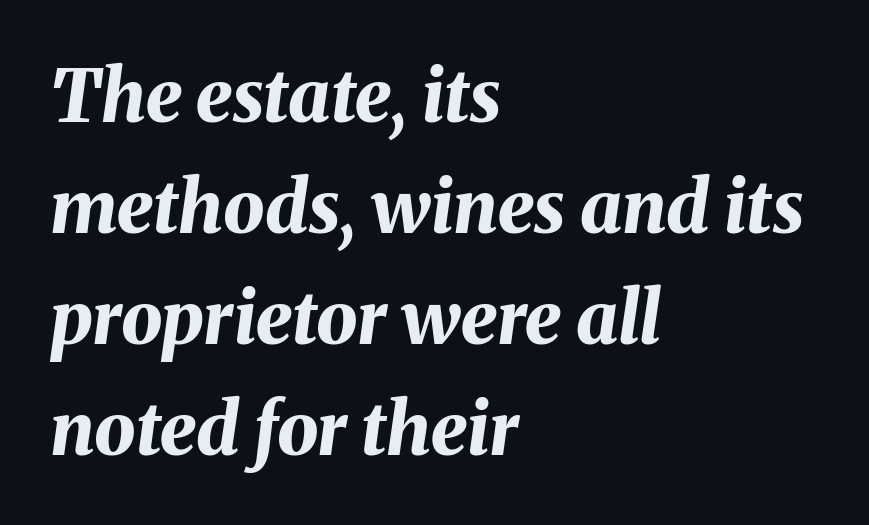
Nothing unusual about the tracking: characters are spaced as the font intends. Check under the words: just untouched page. Visually the block forms a straight wall on the left and a jagged coastline on the right. Is the type slanted? Yes — the strokes lean at a clear angle. These lines are rendered in a variable-pitch font.
